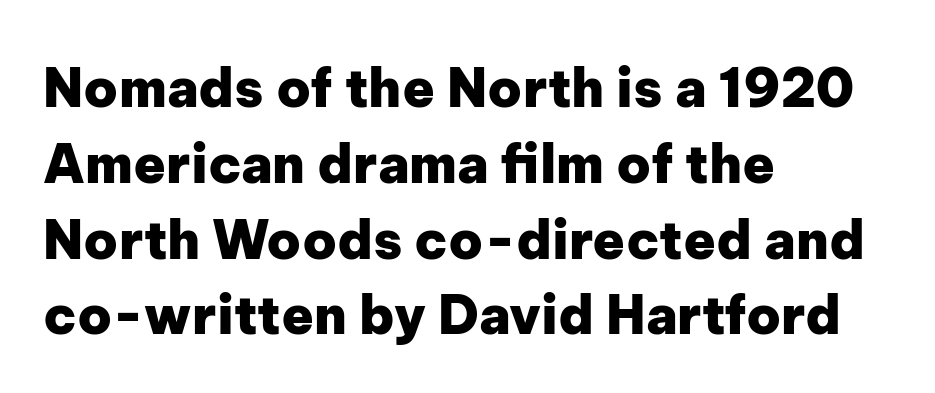
Q: Is the text bold? A: Yes.
Q: Is the text italic (slanted)? A: No, it is upright.
Q: Is the typeface a serif or a sans-serif typeface? A: Sans-serif.
Q: Is the text underlined? A: No.
Q: How is the paragraph aligned? A: Left-aligned.
Q: Is the spacing between letters normal or unusually wide? A: Normal.
Q: Is the spacing between lines tight, normal or loose? A: Normal.
Q: Width (condensed, normal, or wide)? A: Normal.
Q: Stroke contrast? A: Low.
Q: x-height? A: Medium.
Q: Monospaced? A: No.
